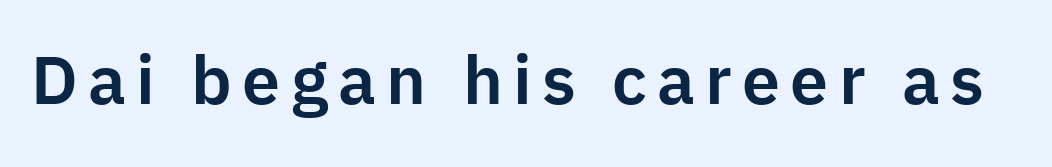
Note the varied advance widths — an 'i' is clearly narrower than an 'm'. Unlike a traditional serif, this face leaves its strokes unadorned. The letters stand straight up with perfectly vertical stems. The words here are not underlined.
